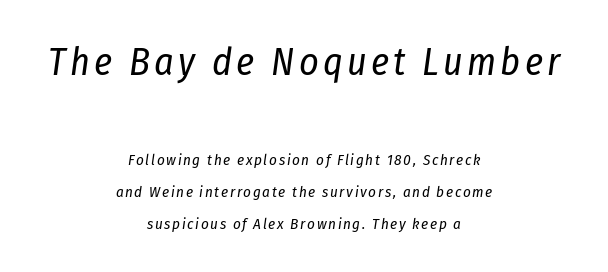
The image shows 38 px regular-weight, condensed type, italic (leaning right); set centered, loose line spacing (2.12x), not underlined; the first (top) block is 2.53x larger; low stroke contrast and a medium x-height.
